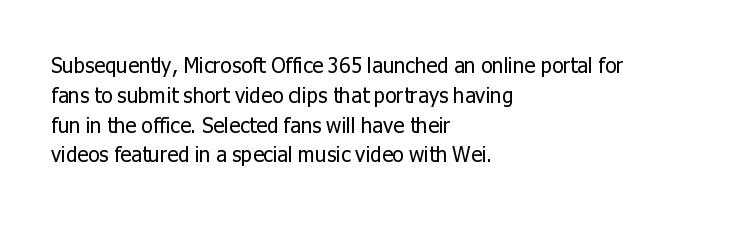
{"italic": "no", "bold": "no", "underline": "no", "align": "left", "line_spacing": "normal", "line_spacing_ratio": 1.42, "letter_spacing": "normal", "letter_spacing_em": 0.0, "glyph_px": 21}
